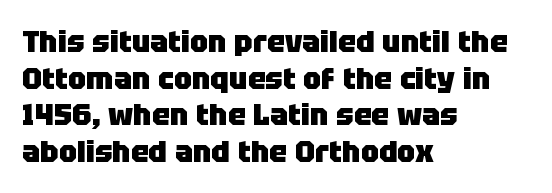
{"serif": "no", "italic": "no", "bold": "yes", "weight": "heavy", "width": "normal", "stroke_contrast": "low", "x_height": "large", "monospaced": "no", "underline": "no", "align": "left", "line_spacing_ratio": 1.22, "letter_spacing": "normal", "letter_spacing_em": 0.0, "glyph_px": 30}
